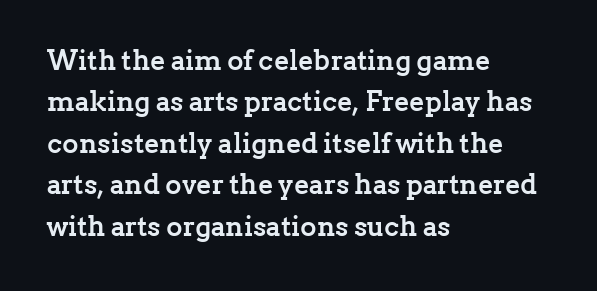
The lettering stays uniformly vertical, giving the passage a roman look. The passage is arranged the way most books set body copy — flush left. Each letter keeps its own natural width here, so spacing adapts to shape. A typesetter would call this zero additional tracking. Lines of text with bare space underneath. The font is running at its bold setting.
